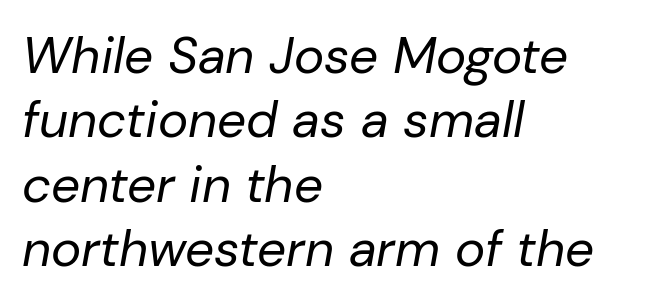
Every row of glyphs begins at an identical x-position on the left. Descenders hang freely into open space. Tall strokes in this sample are angled rather than plumb. Evenly set lines give the paragraph a standard silhouette. The passage shown is not bold in any degree. Do the characters align in a grid? No, the font is proportional.
